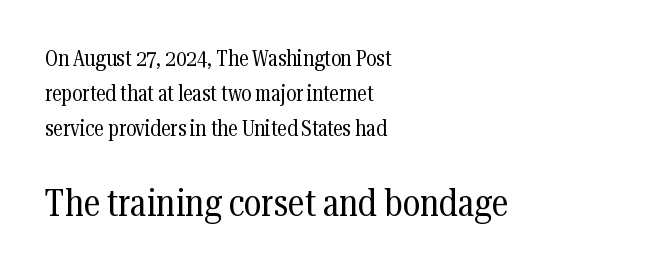
Q: Is the text bold? A: No.
Q: Is the text italic (slanted)? A: No, it is upright.
Q: Is the typeface a serif or a sans-serif typeface? A: Serif.
Q: Is the text underlined? A: No.
Q: How is the paragraph aligned? A: Left-aligned.
Q: Is the spacing between letters normal or unusually wide? A: Normal.
Q: Is the spacing between lines tight, normal or loose? A: Normal.
Q: Which block of text is set in a larger size, the first (top) or the second (bottom)? A: The second (bottom) one.
Q: Width (condensed, normal, or wide)? A: Condensed.
Q: Stroke contrast? A: Medium.
Q: x-height? A: Medium.
Q: Monospaced? A: No.
